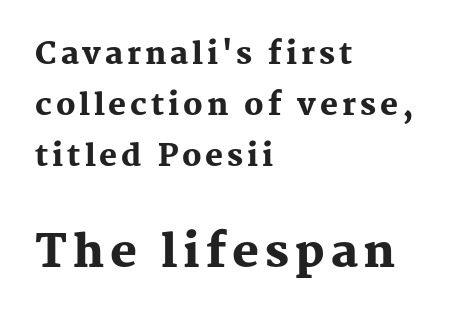
{"serif": "yes", "italic": "no", "bold": "yes", "weight": "heavy", "width": "normal", "stroke_contrast": "medium", "x_height": "medium", "monospaced": "no", "underline": "no", "align": "left", "line_spacing": "normal", "line_spacing_ratio": 1.7, "larger_block": "second", "size_ratio": 1.5, "glyph_px": 45}
